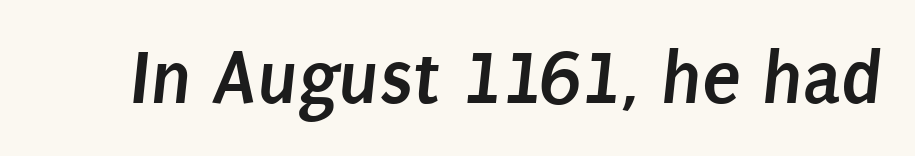
Q: Is the text bold? A: Yes.
Q: Is the typeface a serif or a sans-serif typeface? A: Sans-serif.
Q: Is the text underlined? A: No.
Q: Is the spacing between letters normal or unusually wide? A: Normal.
Q: Width (condensed, normal, or wide)? A: Condensed.
Q: Stroke contrast? A: Low.
Q: x-height? A: Large.
Q: Monospaced? A: No.
